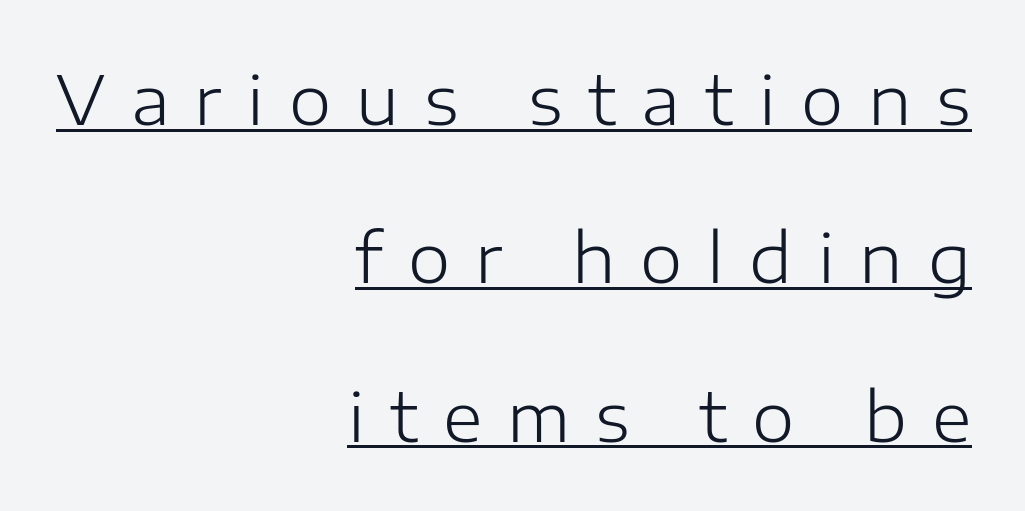
The image shows 68 px light sans-serif type, upright; set right-aligned, loose line spacing (2.33x), unusually wide letter spacing (+0.37 em), underlined; low stroke contrast and a medium x-height.
